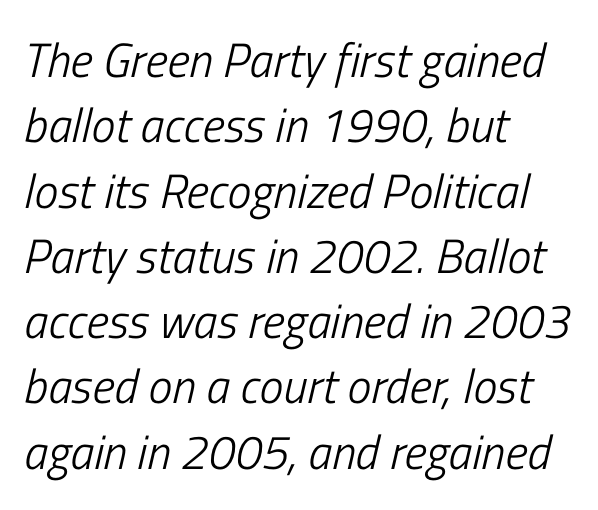
Q: Is the text bold? A: No.
Q: Is the text italic (slanted)? A: Yes, it leans right by about 13 degrees.
Q: Is the text underlined? A: No.
Q: How is the paragraph aligned? A: Left-aligned.
Q: Is the spacing between letters normal or unusually wide? A: Normal.
Q: Is the spacing between lines tight, normal or loose? A: Normal.
Q: Width (condensed, normal, or wide)? A: Condensed.
Q: Stroke contrast? A: Low.
Q: x-height? A: Medium.
Q: Monospaced? A: No.
